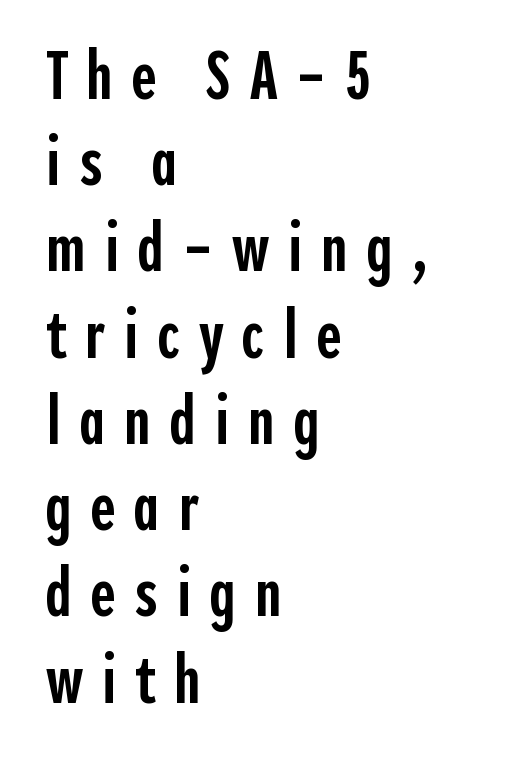
Q: Is the text bold? A: Semi-bold.
Q: Is the text italic (slanted)? A: No, it is upright.
Q: Is the typeface a serif or a sans-serif typeface? A: Sans-serif.
Q: Is the text underlined? A: No.
Q: How is the paragraph aligned? A: Left-aligned.
Q: Is the spacing between letters normal or unusually wide? A: Unusually wide.
Q: Is the spacing between lines tight, normal or loose? A: Normal.
Q: Width (condensed, normal, or wide)? A: Condensed.
Q: x-height? A: Medium.
Q: Monospaced? A: No.
